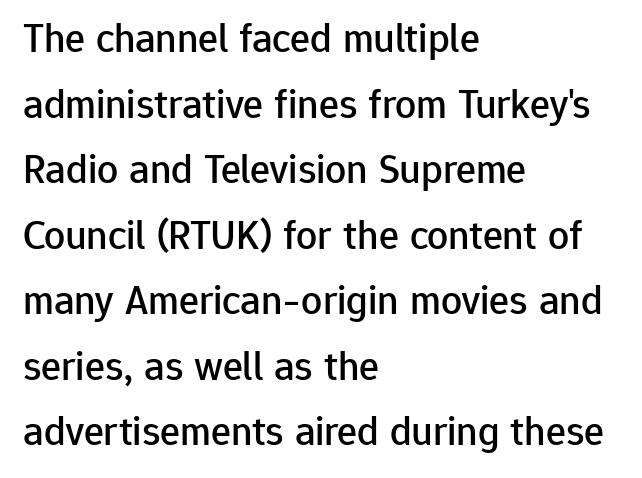
The image shows 42 px sans-serif type, upright; set left-aligned, normal line spacing (1.56x), normal letter spacing, not underlined; low stroke contrast and a medium x-height.
